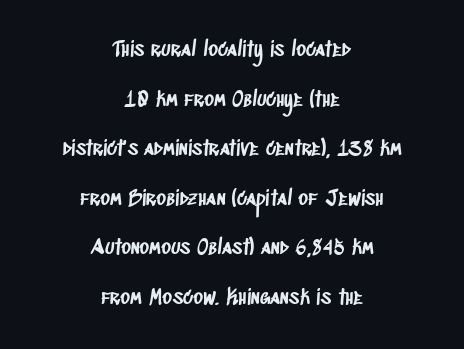
Q: Is the text underlined? A: No.
Q: How is the paragraph aligned? A: Centered.
Q: Is the spacing between letters normal or unusually wide? A: Normal.
Q: Is the spacing between lines tight, normal or loose? A: Loose.
